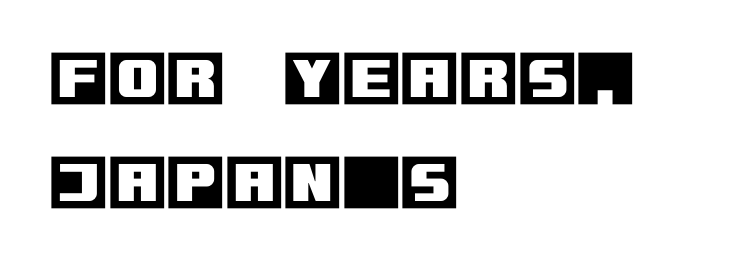
{"italic": "no", "width": "normal", "x_height": "large", "underline": "no", "align": "left", "line_spacing_ratio": 1.73, "letter_spacing": "normal", "letter_spacing_em": 0.0, "glyph_px": 60}
